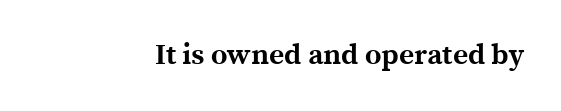
The image shows 29 px bold serif type, upright; set normal letter spacing, not underlined; a medium x-height.
